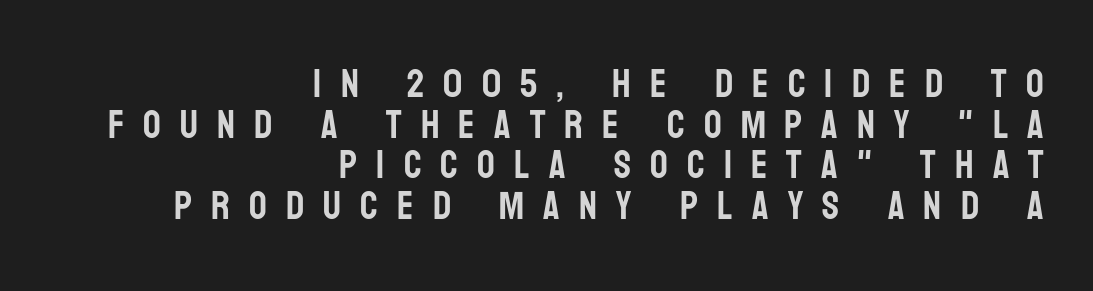
Caption: expanded tracking, letters set apart. The paragraph shown leans on its right margin. Look at the bottom of the vertical strokes: they stop flat, with no serifs. It's the straight-up-and-down kind of type.
